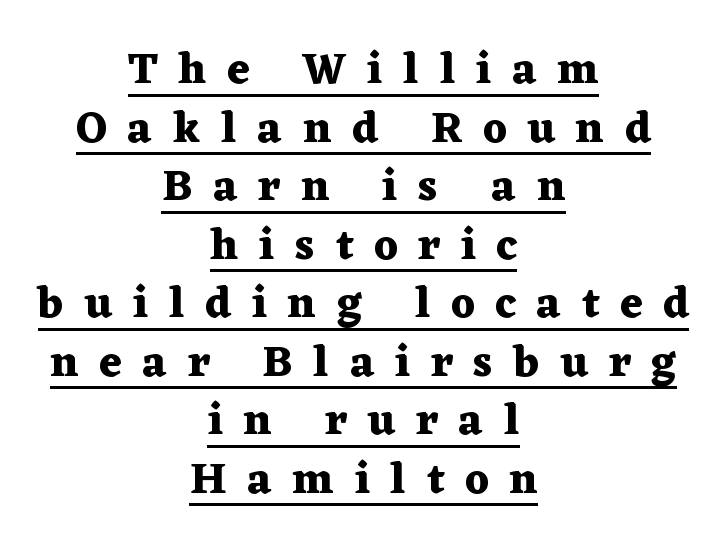
Small tapered or slab feet sit at the stroke ends, so this counts as serif. Summary of vertical rhythm: regular, with standard interline spacing. This sample has the flowing, uneven cadence of proportional lettering. Observe the wide spacing: letters keep a clear distance from each other. Italic? Not at all — the glyphs are vertical. As a designer I'd log this as weight 700, bold.
